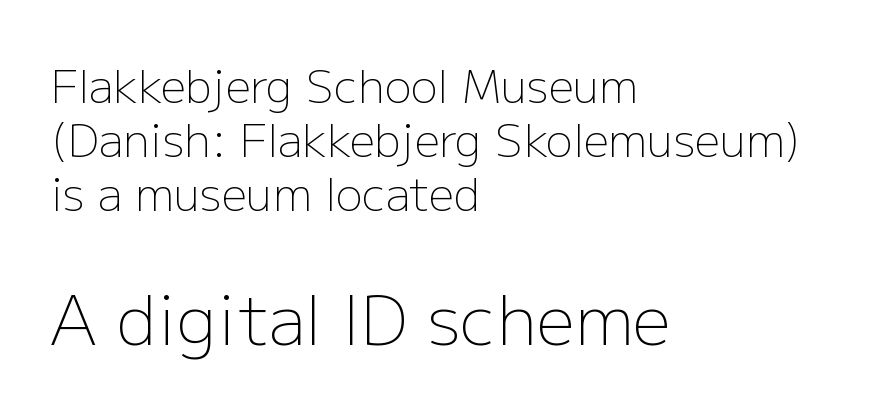
The image shows 68 px light sans-serif type, upright; set left-aligned, line spacing 1.2x, normal letter spacing, not underlined; the second (bottom) block is 1.51x larger; low stroke contrast and a medium x-height.
